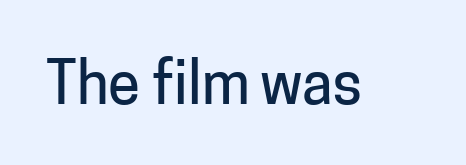
Q: Is the text italic (slanted)? A: No, it is upright.
Q: Is the typeface a serif or a sans-serif typeface? A: Sans-serif.
Q: Is the text underlined? A: No.
Q: Is the spacing between letters normal or unusually wide? A: Normal.
Q: Width (condensed, normal, or wide)? A: Normal.
Q: Stroke contrast? A: Low.
Q: x-height? A: Medium.
Q: Monospaced? A: No.
